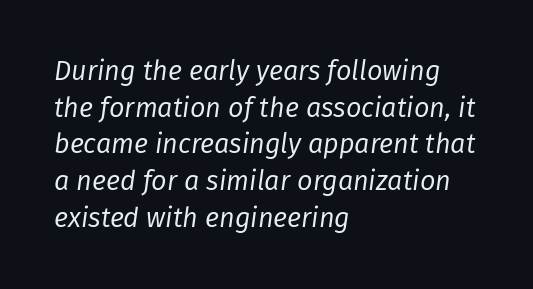
Stems and bowls with no extra thickness — not bold. Quick note: italic. Check under the words: just untouched page. Compared with a centered layout, this one pins lines to the left instead. How are the letters spaced? Ordinarily, with no added tracking. Quick note: interline space is typical.
